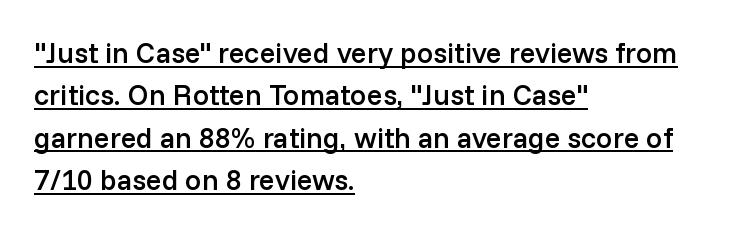
Every letter is mildly thick-stroked: semibold rather than bold. Posture: upright roman. All the whitespace from short lines collects on the right. Caption: lettering with a line underneath. This rendering employs a face without finishing strokes, i.e., a sans-serif. Normally led — the rows are evenly, conventionally spaced.
